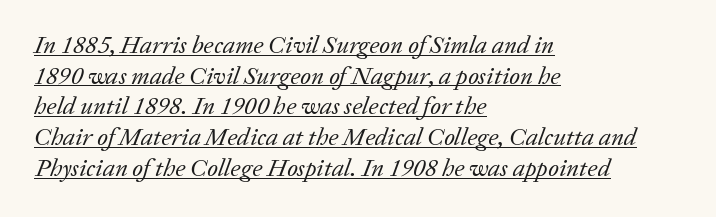
Style check: oblique. These characters rest on top of a visible drawn line. This sample is left-justified, so line endings fall wherever the words run out. Honestly, the letter spacing is just normal — you wouldn't notice it. Is the type heavy? It reads as light-to-regular instead.
